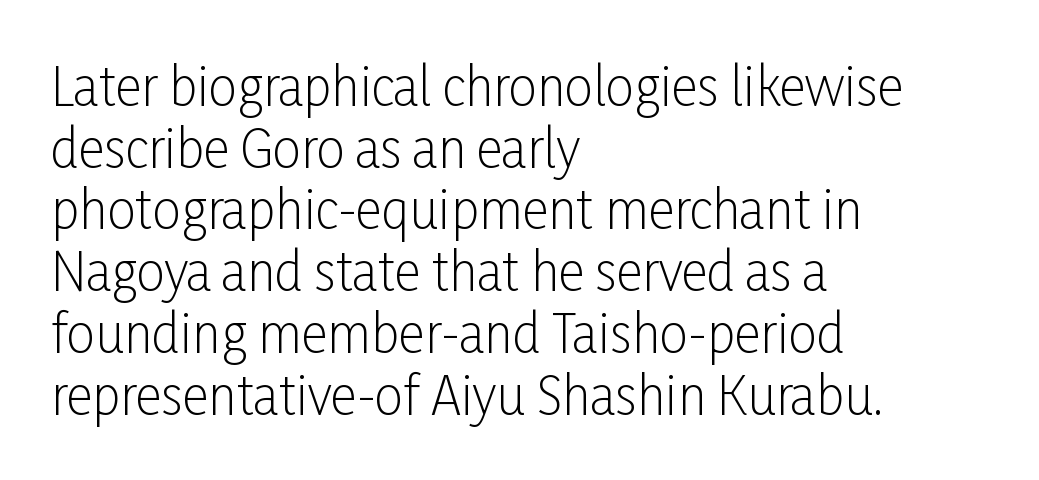
The image shows 51 px light, condensed sans-serif type, upright; set left-aligned, line spacing 1.21x, normal letter spacing, not underlined; low stroke contrast and a medium x-height.
